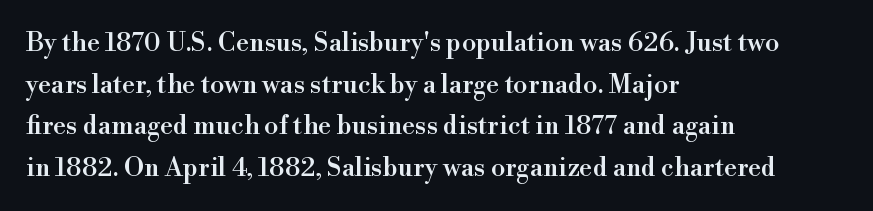
The image shows 26 px text type, upright; set left-aligned, normal line spacing (1.6x), normal letter spacing, not underlined.
